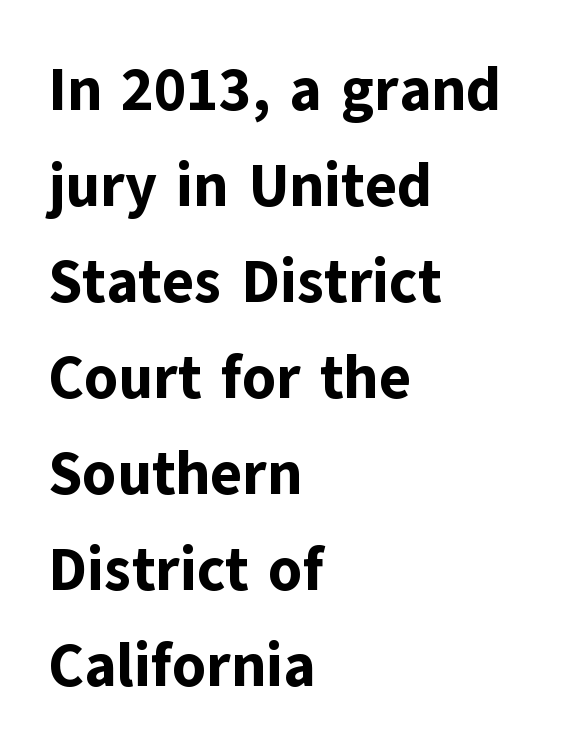
{"serif": "no", "italic": "no", "bold": "yes", "weight": "bold", "width": "normal", "stroke_contrast": "low", "x_height": "medium", "monospaced": "no", "underline": "no", "align": "left", "line_spacing": "normal", "line_spacing_ratio": 1.6, "letter_spacing": "normal", "letter_spacing_em": 0.0, "glyph_px": 60}
